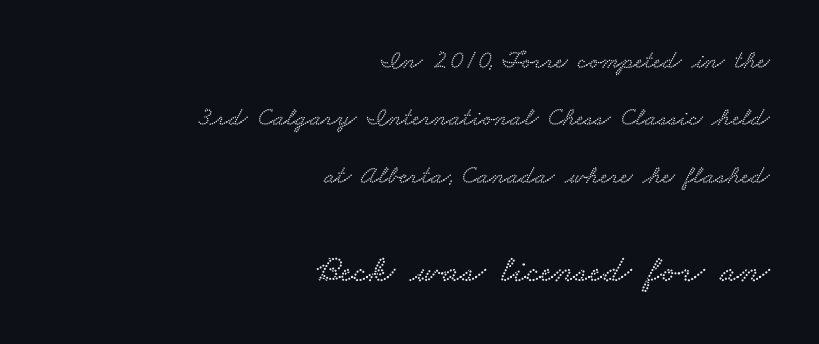
Has an underline been added? It has not. Proportional: the letters do not fall into vertical columns. Small over large — that's the arrangement of the two blocks here. Visually the block forms a straight wall on the right and a jagged coastline on the left.
